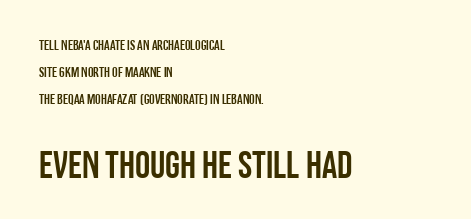
The image shows 38 px condensed sans-serif type, upright; set left-aligned, loose line spacing (1.93x), normal letter spacing, not underlined; the second (bottom) block is 2.71x larger; low stroke contrast and a large x-height.
